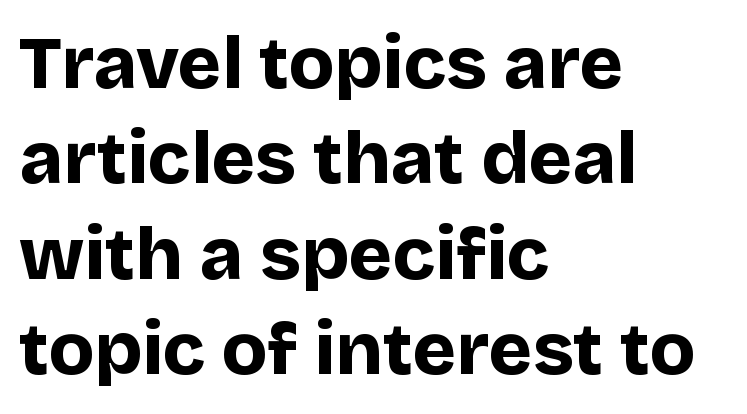
{"serif": "no", "italic": "no", "bold": "yes", "weight": "bold", "width": "normal", "stroke_contrast": "low", "x_height": "large", "monospaced": "no", "underline": "no", "align": "left", "line_spacing": "normal", "line_spacing_ratio": 1.29, "letter_spacing": "normal", "letter_spacing_em": 0.0, "glyph_px": 74}
